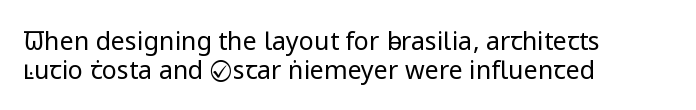
Q: Is the text bold? A: No.
Q: Is the text italic (slanted)? A: No, it is upright.
Q: Is the text underlined? A: No.
Q: How is the paragraph aligned? A: Left-aligned.
Q: Is the spacing between letters normal or unusually wide? A: Normal.
